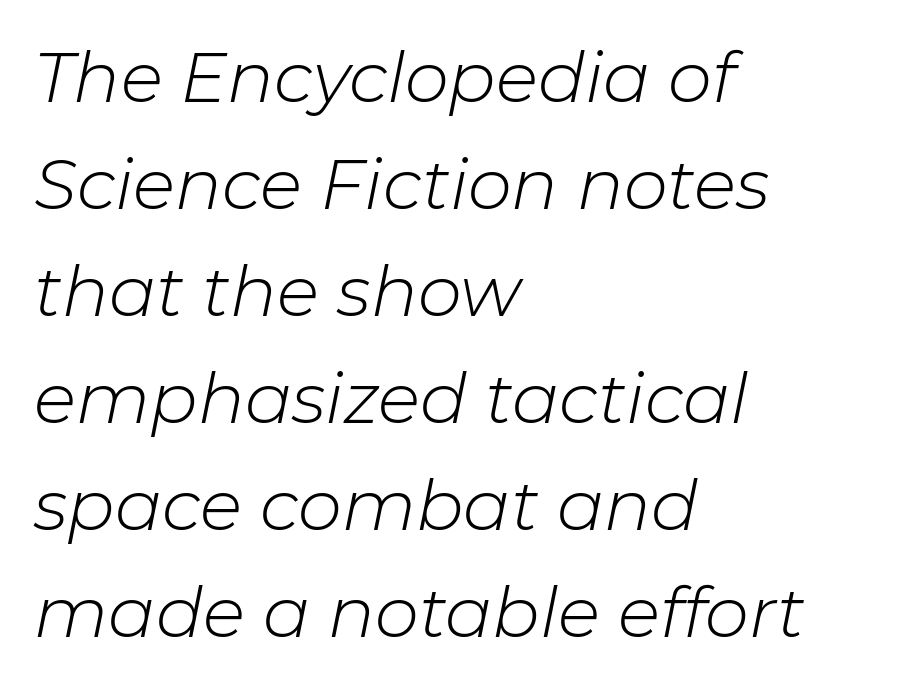
The image shows 70 px light type, italic (leaning right); set left-aligned, normal line spacing (1.53x), normal letter spacing, not underlined; low stroke contrast and a medium x-height.
